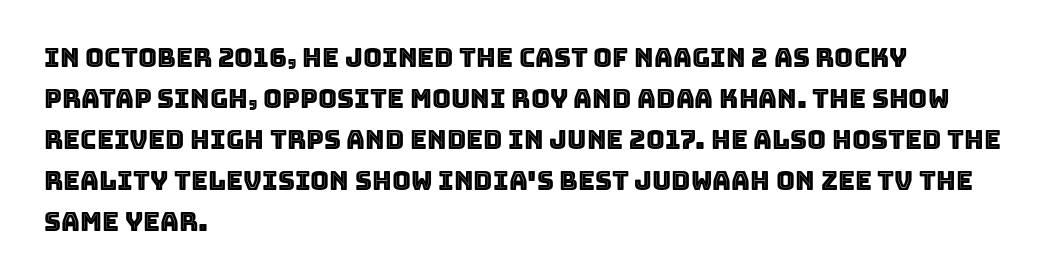
Q: Is the text italic (slanted)? A: No, it is upright.
Q: Is the text underlined? A: No.
Q: How is the paragraph aligned? A: Left-aligned.
Q: Is the spacing between letters normal or unusually wide? A: Normal.
Q: Is the spacing between lines tight, normal or loose? A: Normal.
